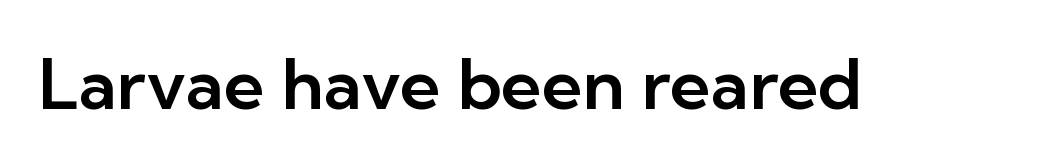
Q: Is the text italic (slanted)? A: No, it is upright.
Q: Is the typeface a serif or a sans-serif typeface? A: Sans-serif.
Q: Is the text underlined? A: No.
Q: Is the spacing between letters normal or unusually wide? A: Normal.
Q: Width (condensed, normal, or wide)? A: Normal.
Q: Stroke contrast? A: Low.
Q: x-height? A: Medium.
Q: Monospaced? A: No.
